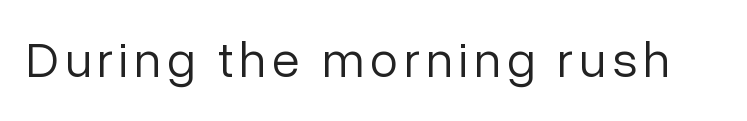
The image shows 51 px light sans-serif type, upright; set not underlined; low stroke contrast and a medium x-height.
